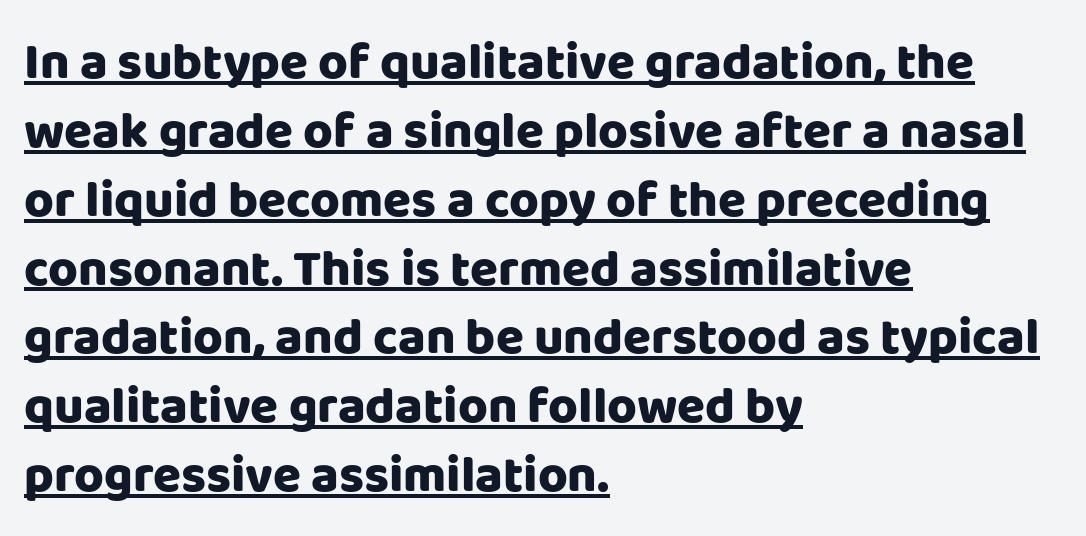
The image shows 51 px heavy sans-serif type, upright; set left-aligned, normal line spacing (1.35x), normal letter spacing, underlined; low stroke contrast and a large x-height.
